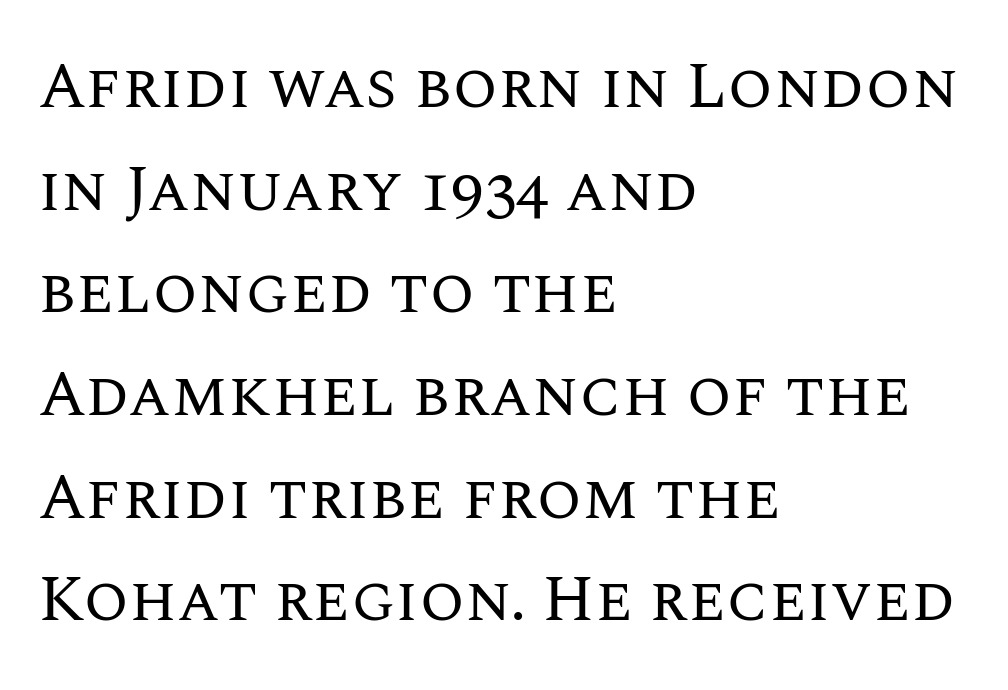
Letter spacing: default. Posture: upright roman. Vertical spacing — default. The passage shown is not underscored anywhere. A student would call this left alignment; a typographer would say flush left, rag right. Proportional: the letters do not fall into vertical columns.
